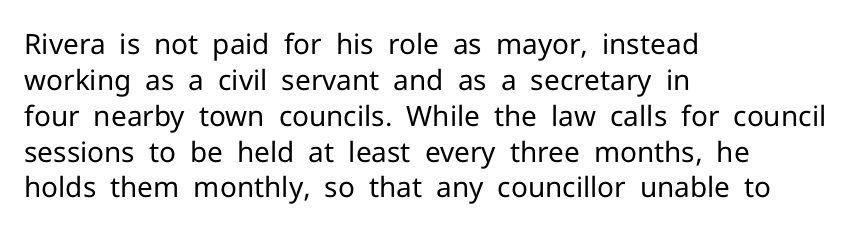
Q: Is the text bold? A: No.
Q: Is the text italic (slanted)? A: No, it is upright.
Q: Is the typeface a serif or a sans-serif typeface? A: Sans-serif.
Q: Is the text underlined? A: No.
Q: How is the paragraph aligned? A: Left-aligned.
Q: Is the spacing between letters normal or unusually wide? A: Normal.
Q: Is the spacing between lines tight, normal or loose? A: Normal.
Q: Width (condensed, normal, or wide)? A: Normal.
Q: Stroke contrast? A: Low.
Q: x-height? A: Medium.
Q: Monospaced? A: No.
